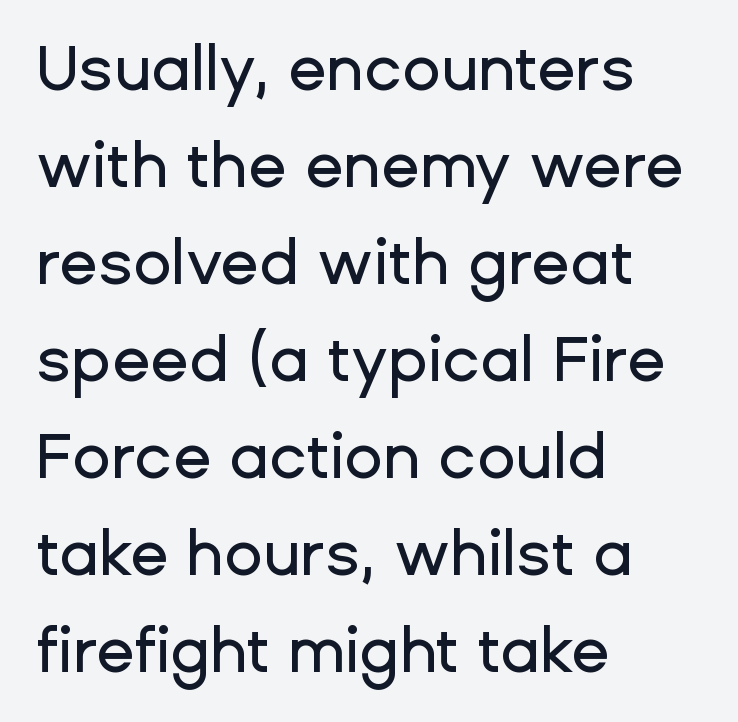
Q: Is the text italic (slanted)? A: No, it is upright.
Q: Is the typeface a serif or a sans-serif typeface? A: Sans-serif.
Q: Is the text underlined? A: No.
Q: How is the paragraph aligned? A: Left-aligned.
Q: Is the spacing between letters normal or unusually wide? A: Normal.
Q: Is the spacing between lines tight, normal or loose? A: Normal.
Q: Width (condensed, normal, or wide)? A: Normal.
Q: Stroke contrast? A: Low.
Q: x-height? A: Medium.
Q: Monospaced? A: No.
